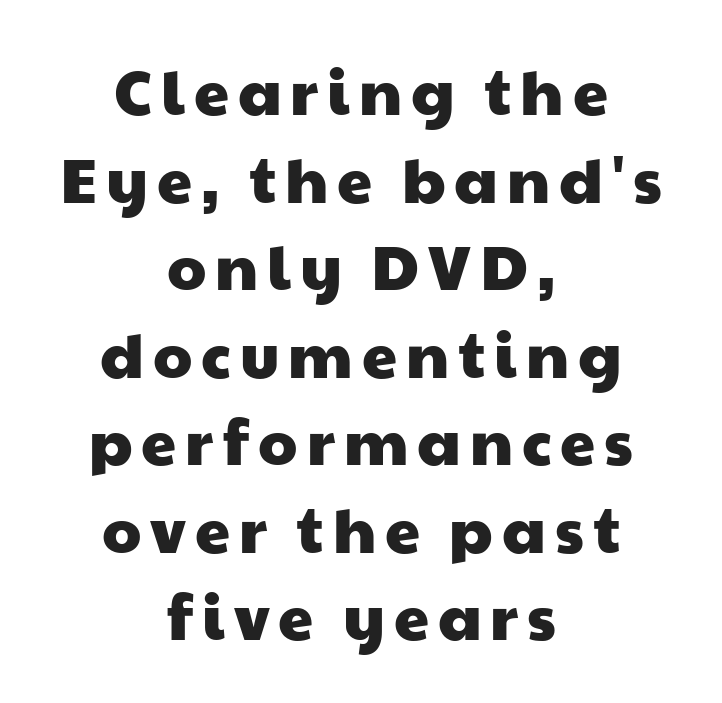
The image shows 63 px wide sans-serif type; set centered, normal line spacing (1.39x), not underlined; low stroke contrast and a medium x-height.
